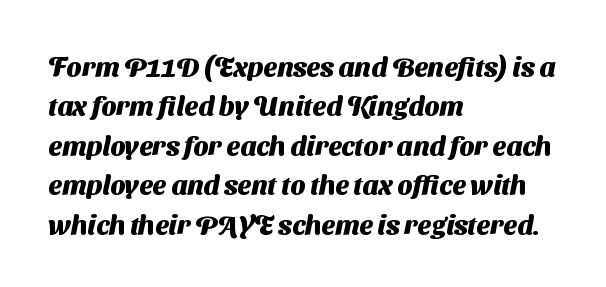
{"bold": "yes", "underline": "no", "align": "left", "line_spacing": "normal", "line_spacing_ratio": 1.46, "letter_spacing": "normal", "letter_spacing_em": 0.0, "glyph_px": 27}
